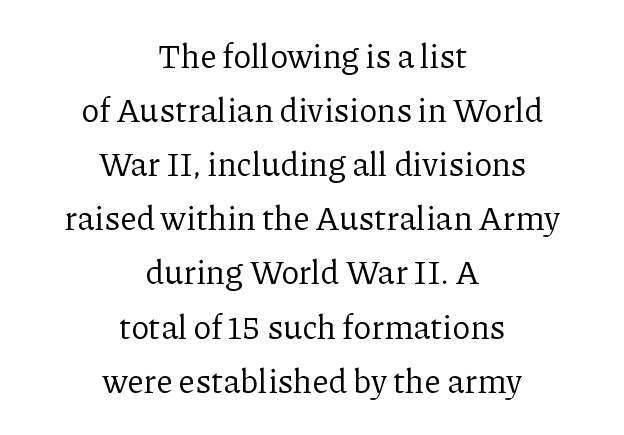
Q: Is the text bold? A: No.
Q: Is the text italic (slanted)? A: No, it is upright.
Q: Is the typeface a serif or a sans-serif typeface? A: Serif.
Q: Is the text underlined? A: No.
Q: How is the paragraph aligned? A: Centered.
Q: Is the spacing between letters normal or unusually wide? A: Normal.
Q: Is the spacing between lines tight, normal or loose? A: Normal.
Q: Width (condensed, normal, or wide)? A: Normal.
Q: Stroke contrast? A: Low.
Q: x-height? A: Medium.
Q: Monospaced? A: No.
